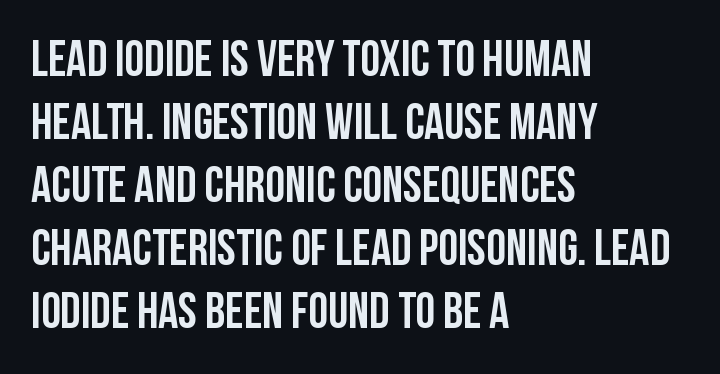
The image shows 50 px condensed sans-serif type, upright; set left-aligned, normal line spacing (1.26x), normal letter spacing, not underlined; low stroke contrast and a large x-height.
